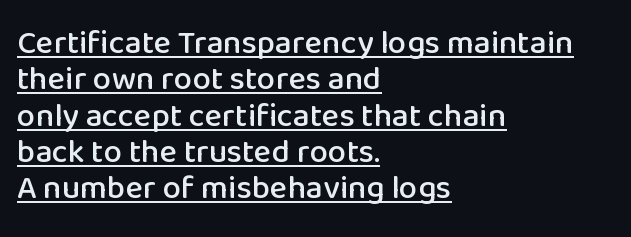
{"serif": "no", "italic": "no", "width": "normal", "stroke_contrast": "low", "x_height": "medium", "monospaced": "no", "underline": "yes", "align": "left", "line_spacing": "tight", "line_spacing_ratio": 1.1, "letter_spacing": "normal", "letter_spacing_em": 0.0, "glyph_px": 33}
